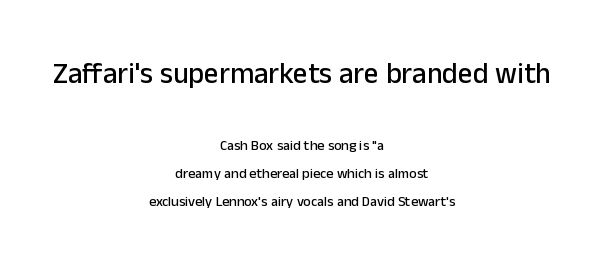
{"serif": "no", "italic": "no", "width": "normal", "stroke_contrast": "low", "x_height": "medium", "monospaced": "no", "underline": "no", "align": "center", "line_spacing": "loose", "line_spacing_ratio": 2.02, "letter_spacing": "normal", "letter_spacing_em": 0.0, "larger_block": "first", "size_ratio": 2.07, "glyph_px": 29}
